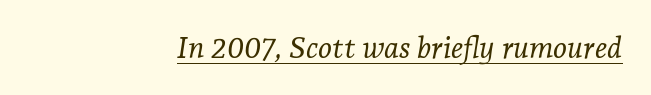
{"serif": "yes", "italic": "yes", "lean": "right", "slant_degrees": 7, "bold": "no", "weight": "light", "width": "normal", "stroke_contrast": "low", "x_height": "medium", "monospaced": "no", "underline": "yes", "align": "right", "letter_spacing": "normal", "letter_spacing_em": 0.0, "glyph_px": 30}
